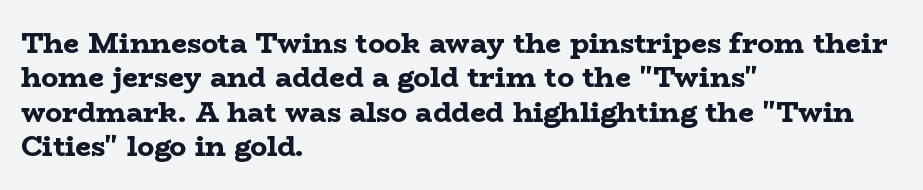
Q: Is the text bold? A: Yes.
Q: Is the text italic (slanted)? A: No, it is upright.
Q: Is the typeface a serif or a sans-serif typeface? A: Serif.
Q: Is the text underlined? A: No.
Q: How is the paragraph aligned? A: Left-aligned.
Q: Is the spacing between letters normal or unusually wide? A: Normal.
Q: Width (condensed, normal, or wide)? A: Wide.
Q: Stroke contrast? A: Low.
Q: x-height? A: Medium.
Q: Monospaced? A: No.
